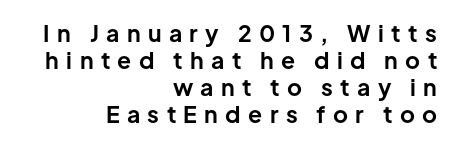
The image shows 23 px bold type, upright; set right-aligned, line spacing 1.18x, unusually wide letter spacing (+0.32 em), not underlined.
